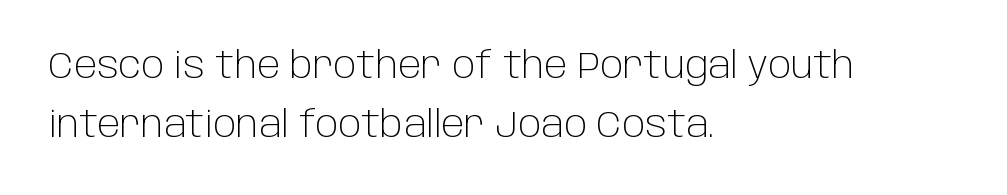
{"serif": "no", "italic": "no", "bold": "no", "weight": "light", "width": "normal", "stroke_contrast": "low", "x_height": "large", "monospaced": "no", "underline": "no", "align": "left", "line_spacing": "normal", "line_spacing_ratio": 1.63, "letter_spacing": "normal", "letter_spacing_em": 0.0, "glyph_px": 36}
